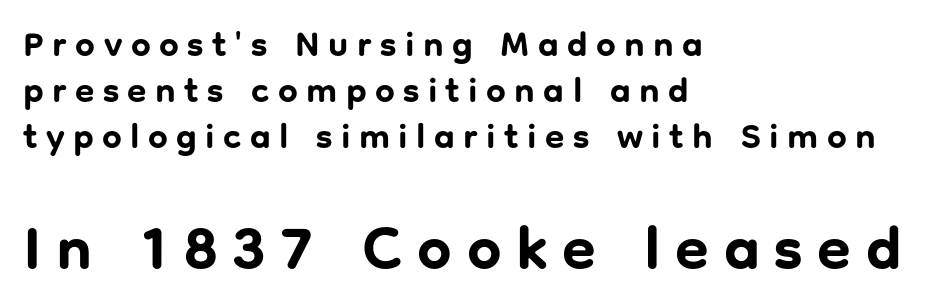
{"serif": "no", "italic": "no", "bold": "yes", "weight": "bold", "width": "normal", "stroke_contrast": "low", "x_height": "medium", "monospaced": "no", "underline": "no", "align": "left", "line_spacing": "normal", "line_spacing_ratio": 1.32, "letter_spacing": "wide", "letter_spacing_em": 0.24, "larger_block": "second", "size_ratio": 1.74, "glyph_px": 61}
